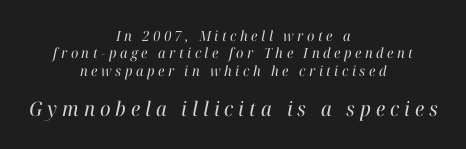
{"italic": "yes", "lean": "right", "slant_degrees": 12, "bold": "no", "underline": "no", "align": "center", "line_spacing": "normal", "line_spacing_ratio": 1.25, "letter_spacing": "wide", "letter_spacing_em": 0.25, "larger_block": "second", "size_ratio": 1.43, "glyph_px": 20}
